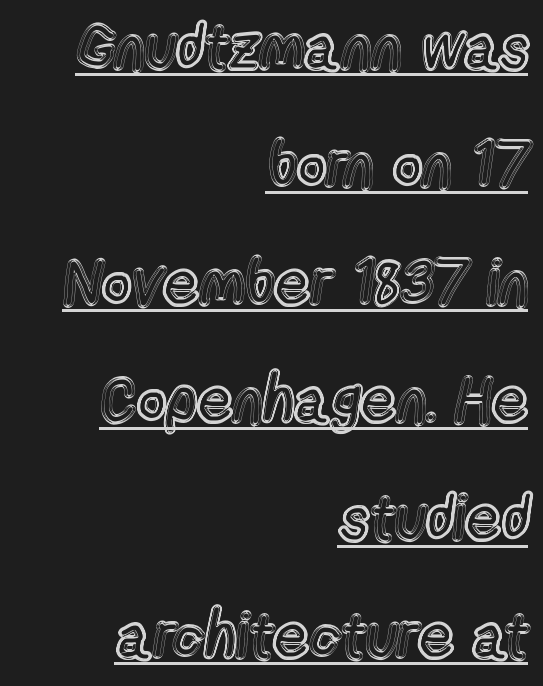
Q: Is the text italic (slanted)? A: Yes.
Q: Is the text underlined? A: Yes.
Q: How is the paragraph aligned? A: Right-aligned.
Q: Is the spacing between letters normal or unusually wide? A: Normal.
Q: Width (condensed, normal, or wide)? A: Condensed.
Q: x-height? A: Medium.
Q: Monospaced? A: No.
